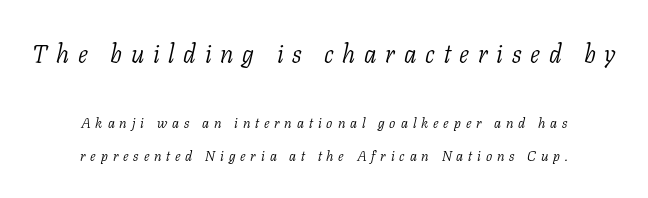
Q: Is the text bold? A: No.
Q: Is the text italic (slanted)? A: Yes, it leans right by about 11 degrees.
Q: Is the text underlined? A: No.
Q: How is the paragraph aligned? A: Centered.
Q: Is the spacing between letters normal or unusually wide? A: Unusually wide.
Q: Is the spacing between lines tight, normal or loose? A: Loose.
Q: Which block of text is set in a larger size, the first (top) or the second (bottom)? A: The first (top) one.
